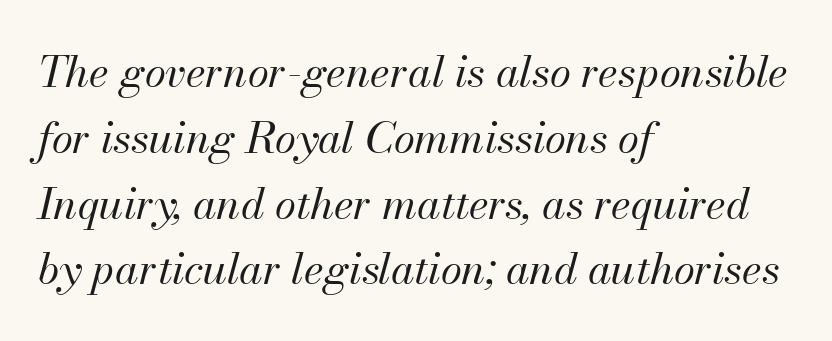
Look at the tracking — it's just the regular setting, nothing added. Is the block centered? No — it sits flush against the left margin. This sample has the flowing, uneven cadence of proportional lettering. The passage shown stacks its lines at a standard gap. Stems here are at most as thick as an everyday book face.
